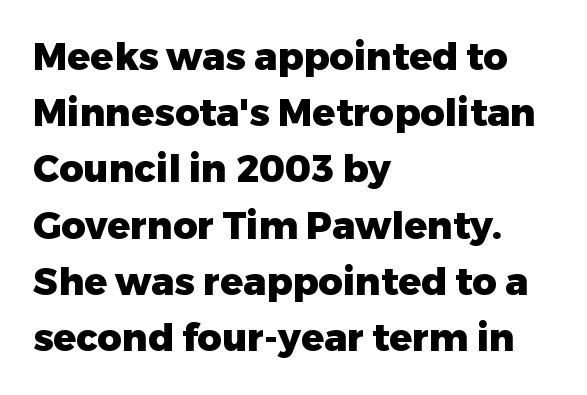
Interline gaps are of average width in this sample. All the whitespace from short lines collects on the right. Weight: bold. Varying glyph widths throughout — classic text-font behaviour. Each word holds together tightly as a unit, with standard inter-letter gaps. The space directly below the letters is spotless.
